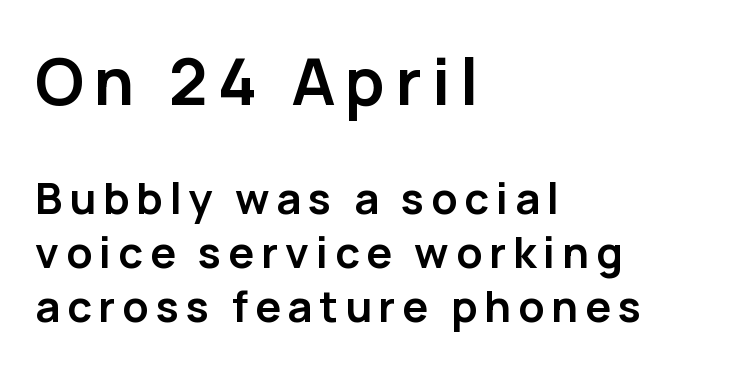
{"serif": "no", "italic": "no", "bold": "yes", "weight": "semibold", "width": "normal", "stroke_contrast": "low", "x_height": "medium", "monospaced": "no", "underline": "no", "align": "left", "line_spacing": "normal", "line_spacing_ratio": 1.25, "larger_block": "first", "size_ratio": 1.51, "glyph_px": 65}
